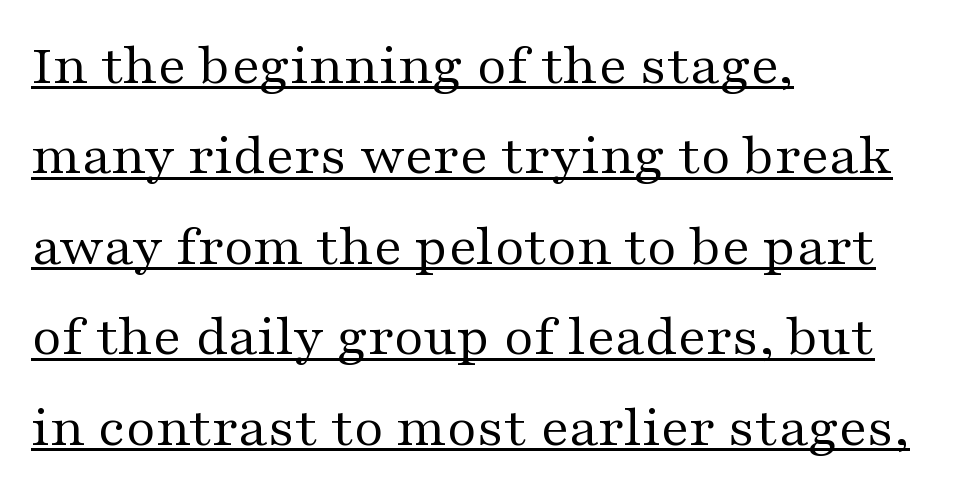
{"serif": "yes", "italic": "no", "bold": "no", "weight": "regular", "width": "wide", "stroke_contrast": "medium", "x_height": "medium", "monospaced": "no", "underline": "yes", "align": "left", "line_spacing": "normal", "line_spacing_ratio": 1.56, "letter_spacing": "normal", "letter_spacing_em": 0.0, "glyph_px": 58}
